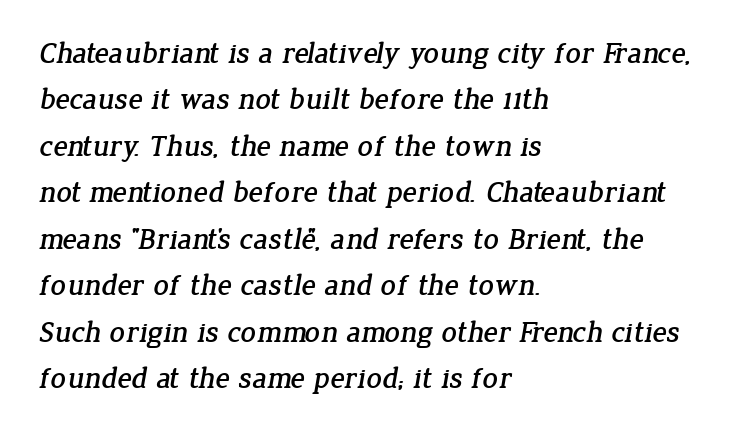
Q: Is the typeface a serif or a sans-serif typeface? A: Serif.
Q: Is the text underlined? A: No.
Q: How is the paragraph aligned? A: Left-aligned.
Q: Is the spacing between letters normal or unusually wide? A: Normal.
Q: Is the spacing between lines tight, normal or loose? A: Normal.
Q: Width (condensed, normal, or wide)? A: Normal.
Q: Stroke contrast? A: Low.
Q: x-height? A: Medium.
Q: Monospaced? A: No.
